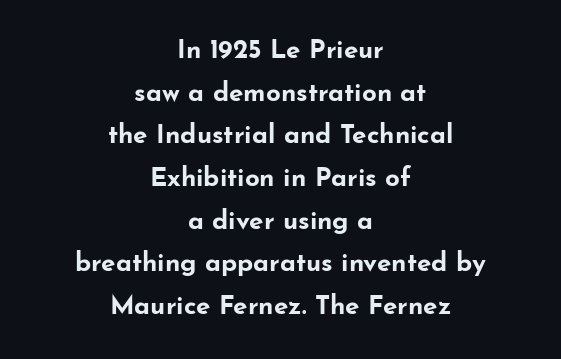
{"italic": "no", "bold": "yes", "underline": "no", "align": "center", "line_spacing": "normal", "line_spacing_ratio": 1.64, "letter_spacing": "normal", "letter_spacing_em": 0.0, "glyph_px": 26}
